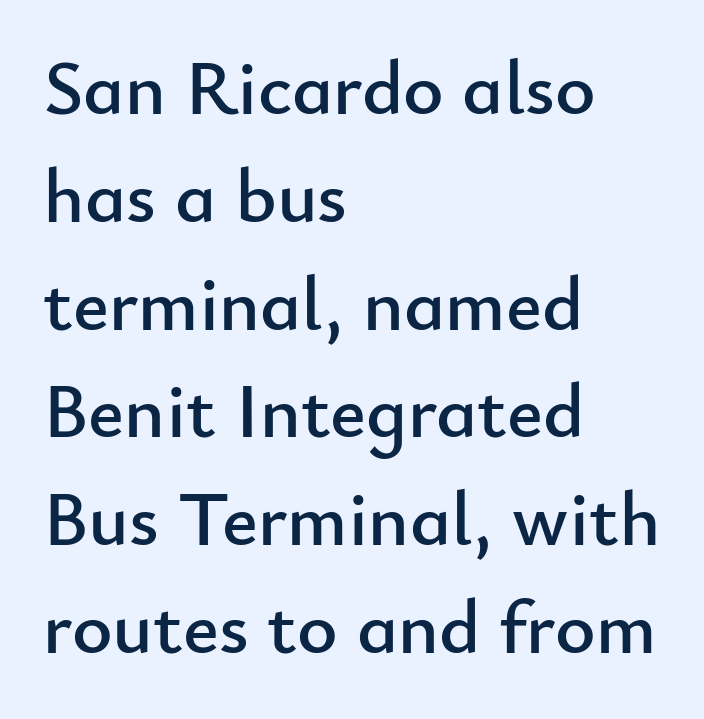
The passage shown is not underscored anywhere. Here the designer chose a conventional face with non-uniform glyph widths. The line texture is even and compact thanks to regular tracking. Vertical spacing — default. Each letter's strokes conclude bluntly, with no projecting serifs. Designer's note — italics off, roman on.
